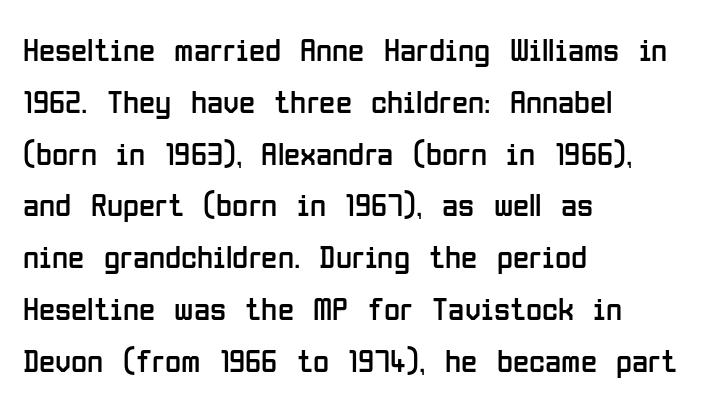
The image shows 33 px regular-weight, condensed sans-serif type, upright; set left-aligned, normal line spacing (1.57x), normal letter spacing, not underlined; low stroke contrast and a medium x-height.
